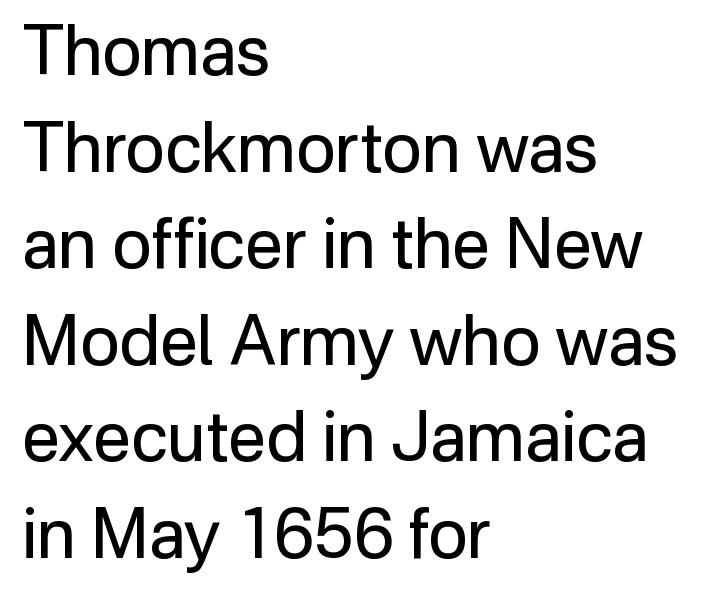
The rendering uses a moderate line-height, typical for paragraphs. The glyphs are unaccompanied by any horizontal stroke below them. You can tell from the bare stems that sans-serif type was used. The rendering keeps characters at their native spacing. The characters are drawn with everyday or finer stroke widths. The setting favours the left margin, as ordinary paragraphs usually do.
